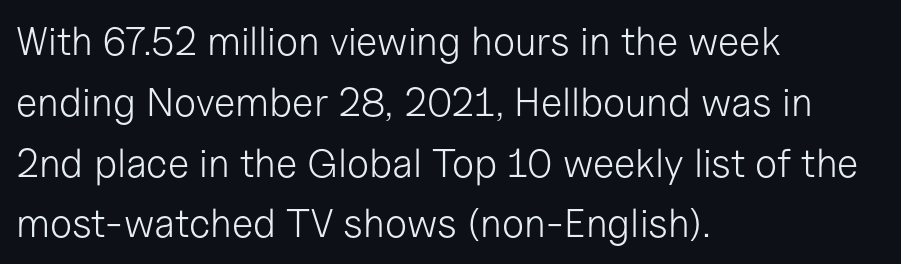
Q: Is the text bold? A: No.
Q: Is the text italic (slanted)? A: No, it is upright.
Q: Is the typeface a serif or a sans-serif typeface? A: Sans-serif.
Q: Is the text underlined? A: No.
Q: How is the paragraph aligned? A: Left-aligned.
Q: Is the spacing between letters normal or unusually wide? A: Normal.
Q: Is the spacing between lines tight, normal or loose? A: Normal.
Q: Width (condensed, normal, or wide)? A: Normal.
Q: Stroke contrast? A: Low.
Q: x-height? A: Medium.
Q: Monospaced? A: No.
